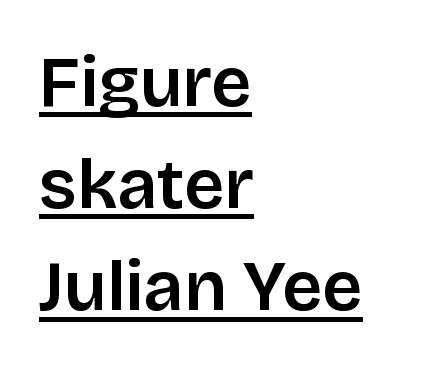
Compared with a centered layout, this one pins lines to the left instead. What kind of face is this? One without serifs — a sans. Words appear dense and cohesive because spacing is normal. This sample has the flowing, uneven cadence of proportional lettering.
